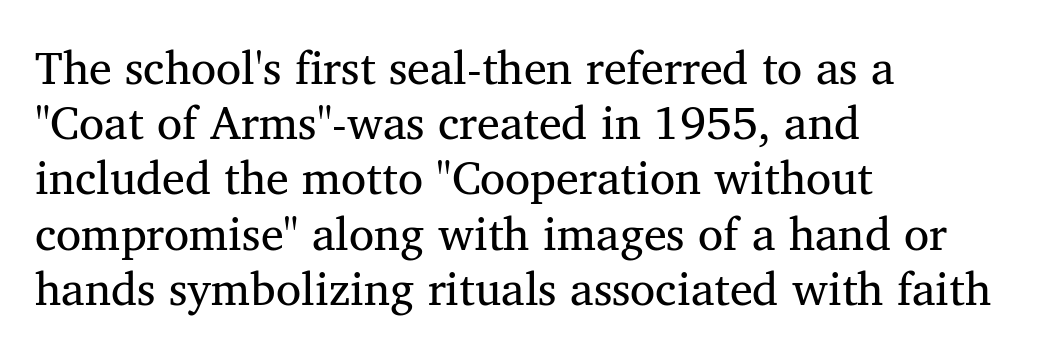
Q: Is the text bold? A: No.
Q: Is the text italic (slanted)? A: No, it is upright.
Q: Is the typeface a serif or a sans-serif typeface? A: Serif.
Q: Is the text underlined? A: No.
Q: How is the paragraph aligned? A: Left-aligned.
Q: Is the spacing between letters normal or unusually wide? A: Normal.
Q: Width (condensed, normal, or wide)? A: Normal.
Q: Stroke contrast? A: Medium.
Q: x-height? A: Medium.
Q: Monospaced? A: No.
